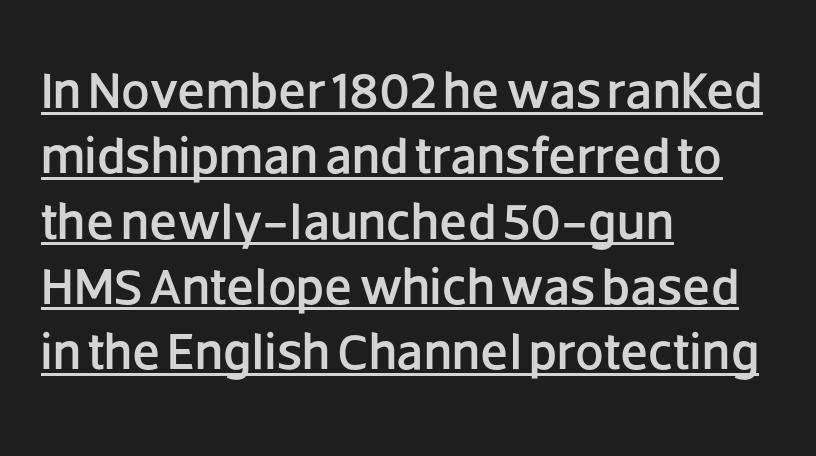
Q: Is the text italic (slanted)? A: No, it is upright.
Q: Is the typeface a serif or a sans-serif typeface? A: Sans-serif.
Q: Is the text underlined? A: Yes.
Q: How is the paragraph aligned? A: Left-aligned.
Q: Is the spacing between letters normal or unusually wide? A: Normal.
Q: Is the spacing between lines tight, normal or loose? A: Normal.
Q: Width (condensed, normal, or wide)? A: Normal.
Q: Stroke contrast? A: Low.
Q: x-height? A: Large.
Q: Monospaced? A: No.
